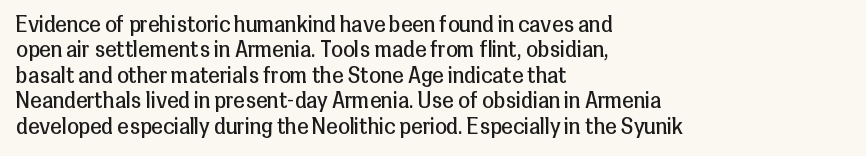
A bare baseline throughout the passage. Line beginnings align vertically; line endings do not. This sample uses plain, unmodified letter spacing. Posture: straight, roman, zero tilt. Is this a heavy cut? Hardly; it is regular or lighter.
